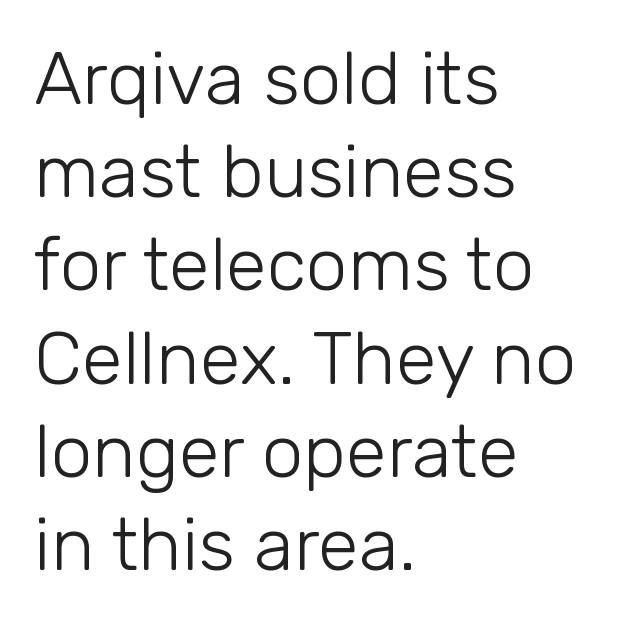
{"serif": "no", "italic": "no", "bold": "no", "weight": "light", "width": "normal", "stroke_contrast": "low", "x_height": "medium", "monospaced": "no", "underline": "no", "align": "left", "line_spacing": "normal", "line_spacing_ratio": 1.26, "letter_spacing": "normal", "letter_spacing_em": 0.0, "glyph_px": 74}
